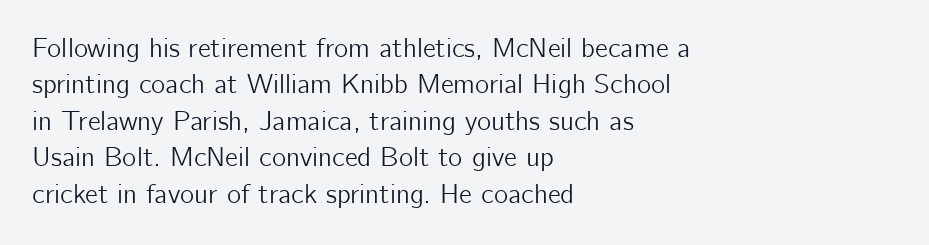
The image shows 27 px text type, upright; set left-aligned, normal line spacing (1.35x), normal letter spacing, not underlined.
